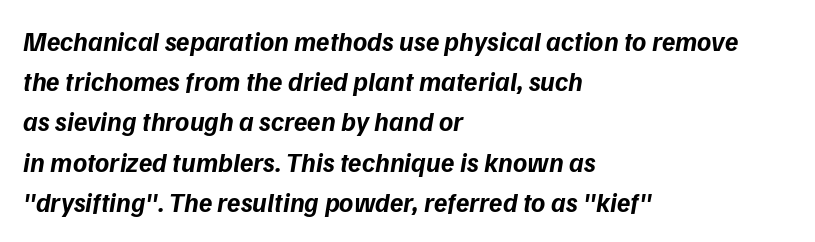
{"bold": "yes", "underline": "no", "align": "left", "line_spacing": "normal", "line_spacing_ratio": 1.49, "letter_spacing": "normal", "letter_spacing_em": 0.0, "glyph_px": 27}
